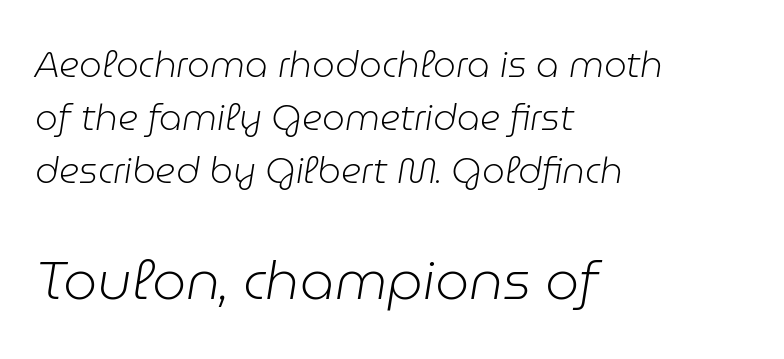
{"italic": "yes", "lean": "right", "slant_degrees": 9, "bold": "no", "weight": "light", "width": "normal", "stroke_contrast": "low", "x_height": "medium", "monospaced": "no", "underline": "no", "align": "left", "line_spacing": "normal", "line_spacing_ratio": 1.47, "letter_spacing": "normal", "letter_spacing_em": 0.0, "larger_block": "second", "size_ratio": 1.5, "glyph_px": 54}
